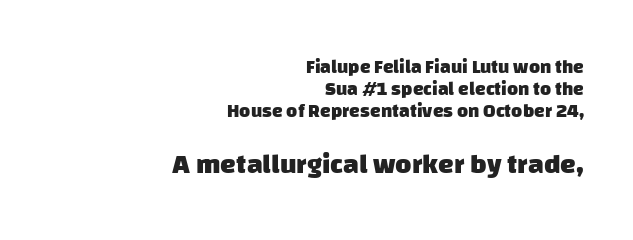
Size hierarchy here favors the trailing block over the leading one. Nope, no serifs anywhere on these letters. The passage is arranged like a letterhead date or caption credit — flush right. The horizontal fit of the characters is conventional and even.
